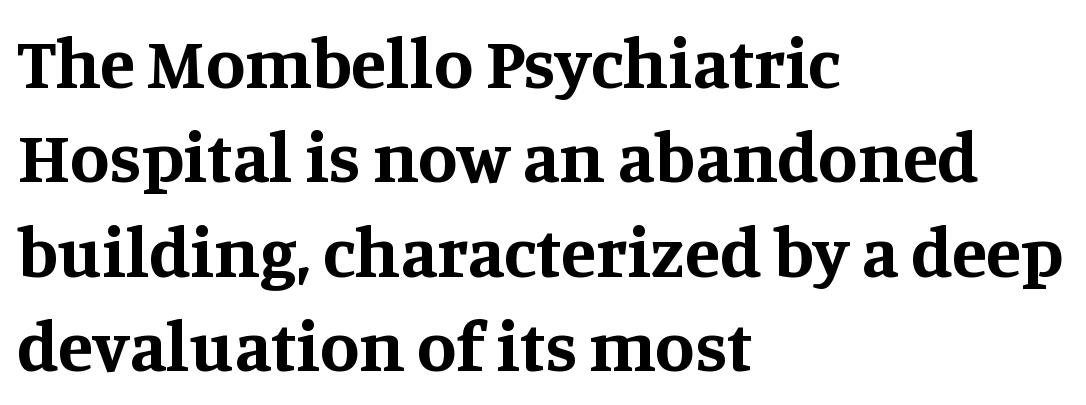
The lines are quadded left. The typesetting leans heavy: a genuine bold. The type sits square on the baseline with zero lean. Do the characters align in a grid? No, the font is proportional. Descenders are the only things crossing below the line.
